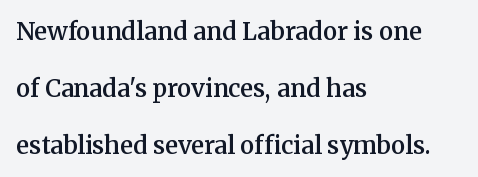
Q: Is the text bold? A: Semi-bold.
Q: Is the text italic (slanted)? A: No, it is upright.
Q: Is the text underlined? A: No.
Q: How is the paragraph aligned? A: Left-aligned.
Q: Is the spacing between letters normal or unusually wide? A: Normal.
Q: Is the spacing between lines tight, normal or loose? A: Loose.
